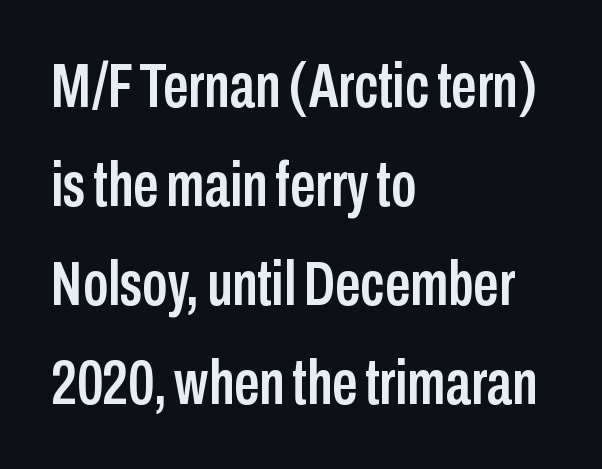
The image shows 63 px condensed sans-serif type, upright; set left-aligned, normal line spacing (1.57x), normal letter spacing, not underlined; low stroke contrast and a medium x-height.
